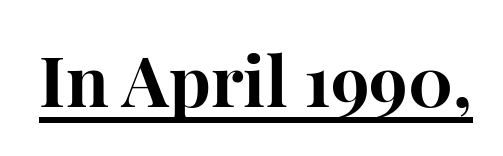
{"serif": "yes", "italic": "no", "bold": "yes", "weight": "bold", "width": "normal", "stroke_contrast": "high", "x_height": "medium", "monospaced": "no", "underline": "yes", "letter_spacing": "normal", "letter_spacing_em": 0.0, "glyph_px": 70}
